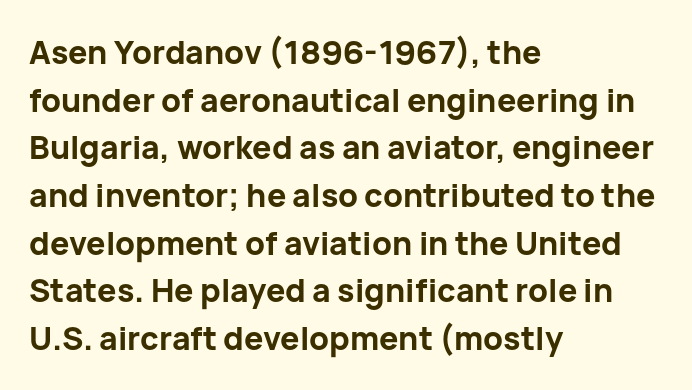
Serif or sans? Sans — the stroke terminals are bare. Visually the block forms a straight wall on the left and a jagged coastline on the right. The letterforms sit shoulder to shoulder at normal distance. Each letter keeps its own natural width here, so spacing adapts to shape. A roman cut, with each character standing at attention.
